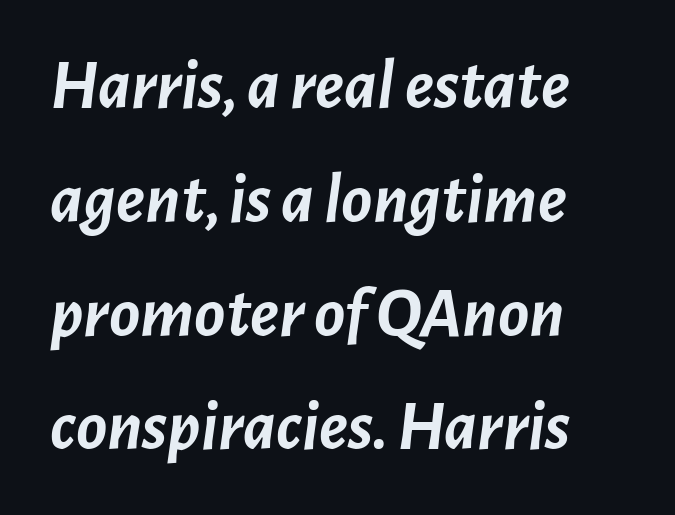
The image shows 72 px semibold type, italic (leaning right); set left-aligned, normal line spacing (1.58x), normal letter spacing, not underlined; low stroke contrast and a medium x-height.
